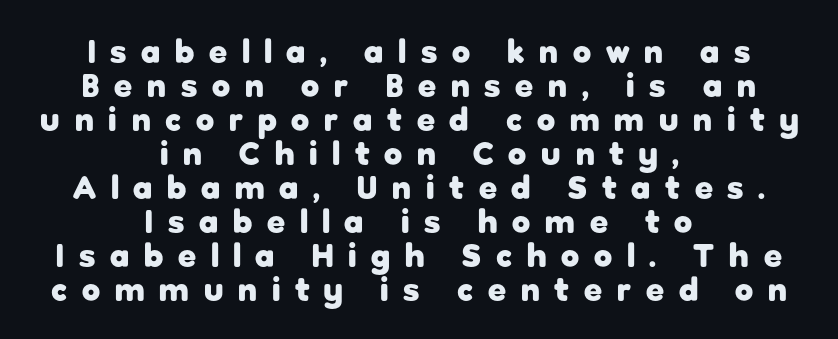
{"serif": "no", "italic": "no", "bold": "yes", "weight": "heavy", "width": "normal", "stroke_contrast": "low", "x_height": "medium", "monospaced": "no", "underline": "no", "align": "center", "line_spacing": "tight", "line_spacing_ratio": 1.03, "letter_spacing": "wide", "letter_spacing_em": 0.45, "glyph_px": 33}
